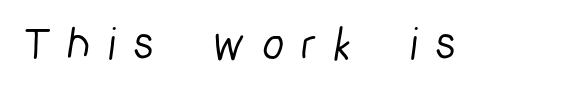
The tracking jumps out immediately: characters are airy and widely separated. Typographically, this falls in the sans-serif category. Here the designer chose a conventional face with non-uniform glyph widths. Anything drawn beneath the words? Only blank space.
